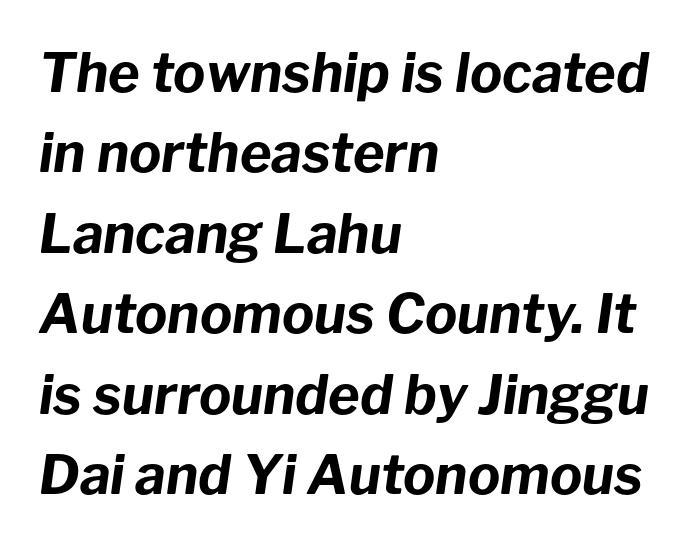
The image shows 54 px bold type, italic (leaning right); set left-aligned, normal line spacing (1.49x), normal letter spacing, not underlined; low stroke contrast and a medium x-height.
